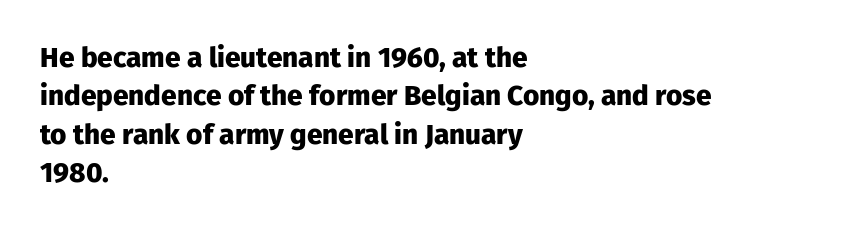
A typesetter would call this zero additional tracking. Bare-footed words on every line. The rag falls on the right side of this text block. Note: no serifs on the glyphs.
